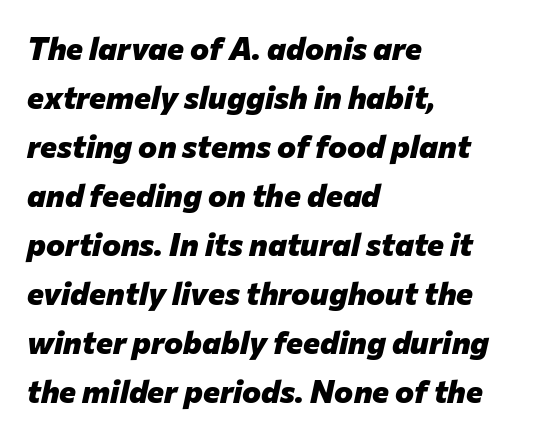
What weight is shown? A full bold with thick strokes. Caption: multi-line text, flush left, ragged right. This sample uses an oblique cut, with every glyph tilted off the vertical. The face used here is proportionally spaced, like ordinary book or web type. Short note: letters normally spaced.
